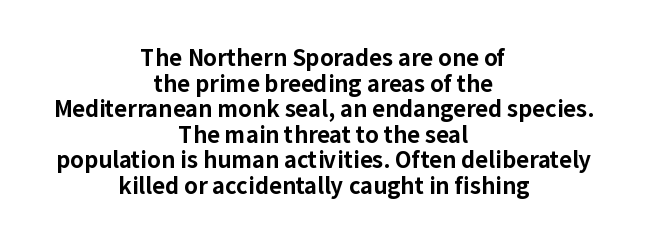
The space beneath each line is pristine and unruled. The typesetter chose a symmetrical, centered arrangement here. Strokes here are thick enough to call this a true bold. The lettering holds an erect, upright posture throughout. The horizontal fit of the characters is conventional and even.
